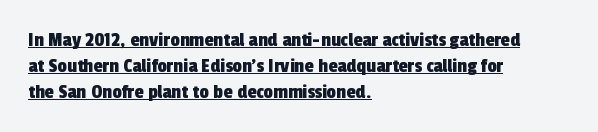
{"underline": "yes", "align": "left", "line_spacing_ratio": 1.23, "letter_spacing": "normal", "letter_spacing_em": 0.0, "glyph_px": 21}
